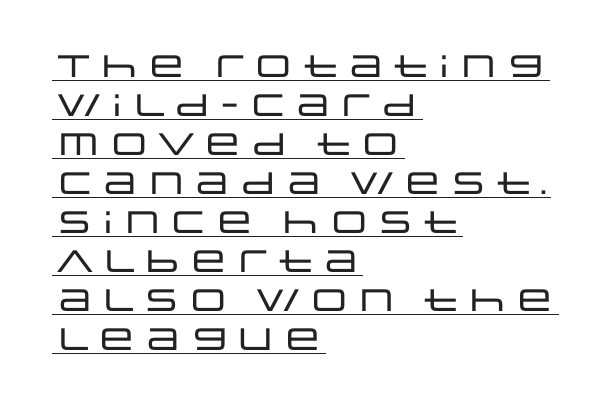
Line beginnings align vertically; line endings do not. A typesetter would call this proportional, since set widths differ per character. The typography opts for an upright posture over an oblique one. This is sans-serif lettering, the kind often seen on screens and signage.
